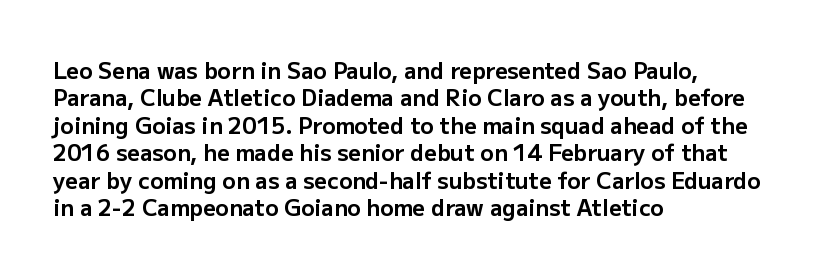
The image shows 22 px bold type, upright; set left-aligned, normal line spacing (1.25x), normal letter spacing, not underlined.
